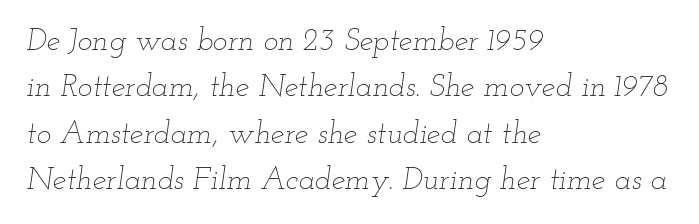
The whole block is typeset with a tilt. Between one letter and the next there's only the usual sliver of space. A light-to-regular cut is what we see here. Compared with a centered layout, this one pins lines to the left instead.
